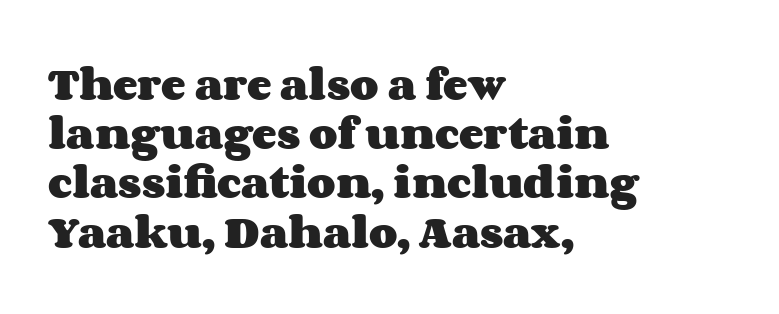
The rendering uses a bold face; every stroke is thick and dark. Look at the tracking — it's just the regular setting, nothing added. The foot of each line stays bare and open. Every stem runs plumb, perpendicular to the baseline.
